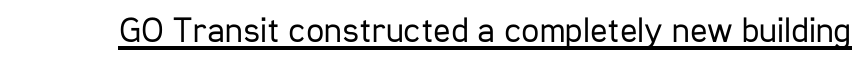
{"serif": "no", "italic": "no", "bold": "no", "weight": "regular", "width": "condensed", "stroke_contrast": "low", "x_height": "medium", "monospaced": "no", "underline": "yes", "letter_spacing": "normal", "letter_spacing_em": 0.0, "glyph_px": 36}
